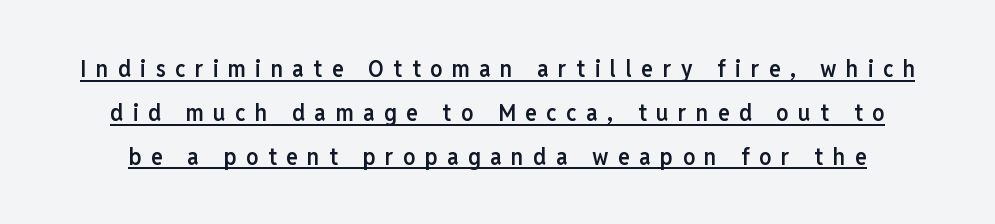
The image shows 24 px text type, upright; set line spacing 1.83x, unusually wide letter spacing (+0.4 em), underlined.
